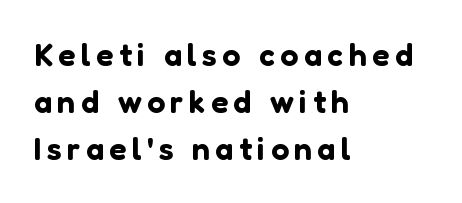
{"serif": "no", "italic": "no", "width": "normal", "stroke_contrast": "low", "x_height": "medium", "monospaced": "no", "underline": "no", "align": "left", "line_spacing": "normal", "line_spacing_ratio": 1.47, "glyph_px": 32}
